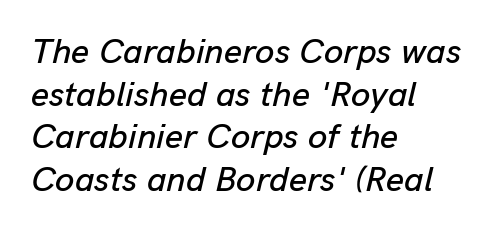
The image shows 35 px text type, italic (leaning right); set left-aligned, line spacing 1.22x, normal letter spacing, not underlined; low stroke contrast and a medium x-height.
